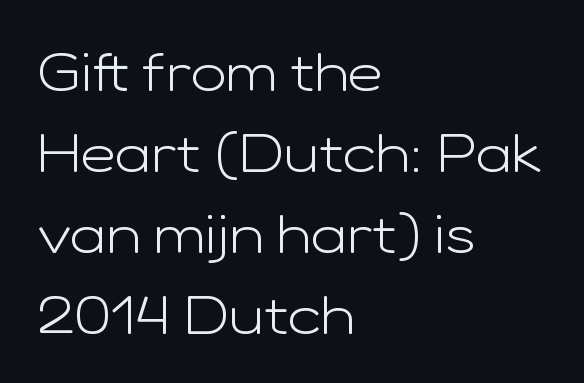
{"serif": "no", "italic": "no", "bold": "no", "weight": "light", "width": "wide", "stroke_contrast": "low", "x_height": "medium", "monospaced": "no", "underline": "no", "align": "left", "line_spacing": "normal", "line_spacing_ratio": 1.5, "letter_spacing": "normal", "letter_spacing_em": 0.0, "glyph_px": 54}
